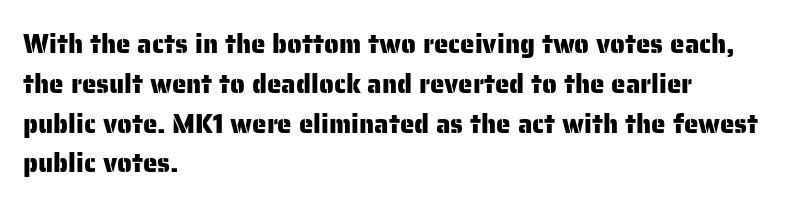
{"italic": "no", "underline": "no", "align": "left", "line_spacing": "normal", "line_spacing_ratio": 1.53, "letter_spacing": "normal", "letter_spacing_em": 0.0, "glyph_px": 26}
